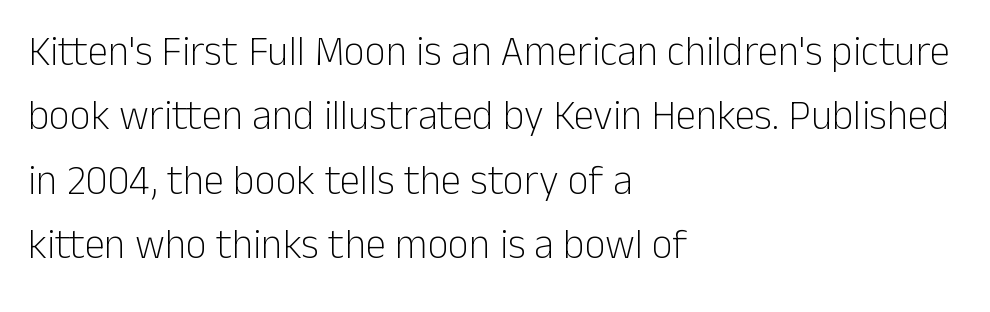
If you drew a line through each stem, it would be perfectly vertical. Examine the stroke ends and you'll find no serifs. Type without underlining. Counters stay open thanks to moderate or lighter strokes. Line starts are locked; line ends wander.
